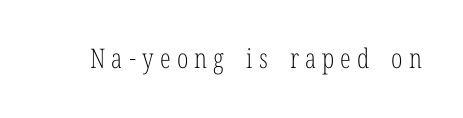
Q: Is the text bold? A: No.
Q: Is the text italic (slanted)? A: No, it is upright.
Q: Is the text underlined? A: No.
Q: Is the spacing between letters normal or unusually wide? A: Unusually wide.
